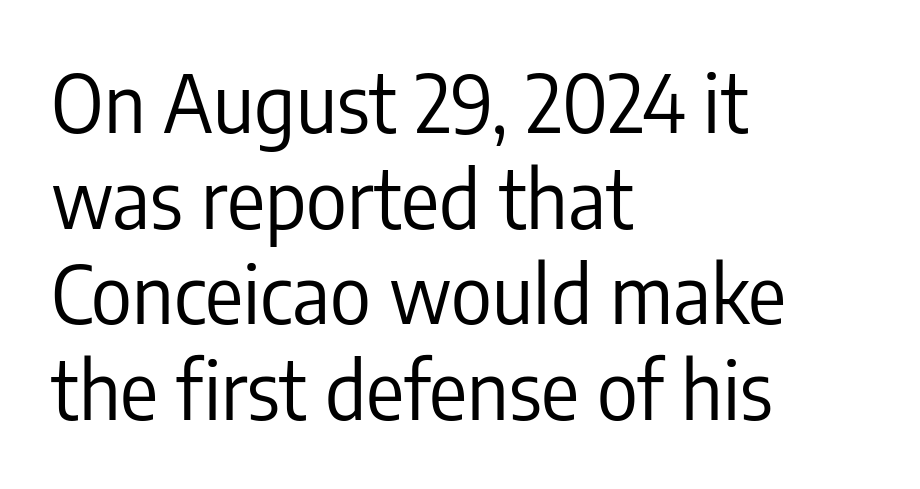
{"serif": "no", "italic": "no", "bold": "no", "weight": "regular", "width": "condensed", "stroke_contrast": "low", "x_height": "medium", "monospaced": "no", "underline": "no", "align": "left", "line_spacing_ratio": 1.21, "letter_spacing": "normal", "letter_spacing_em": 0.0, "glyph_px": 79}
